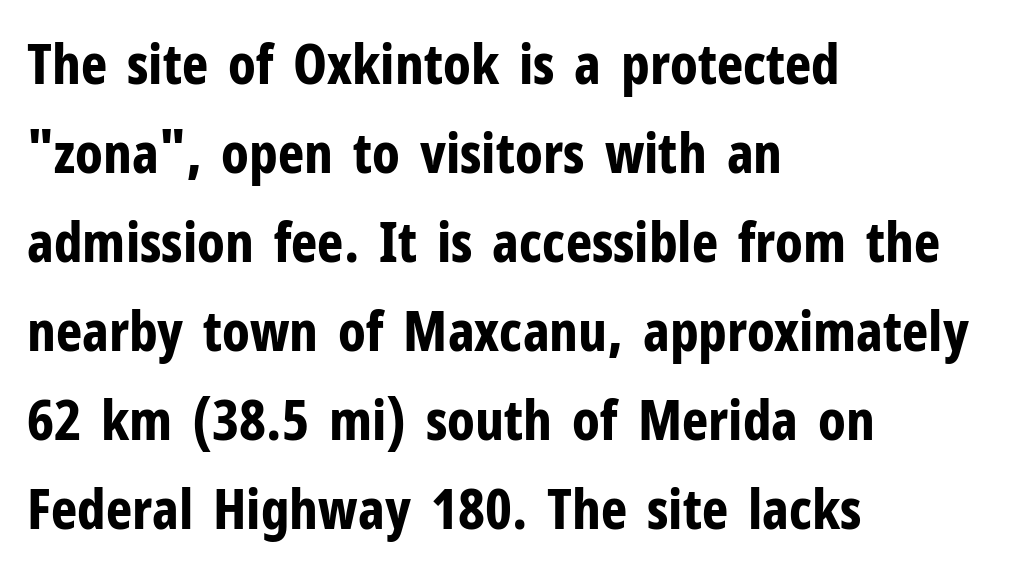
The letters advance in unequal steps, a hallmark of proportional type. The text was rendered using a sans face with plain stroke endings. Thick stems and heavy bowls — unmistakably bold. There is no visible air inserted between adjacent glyphs. Just letters on the line, the space beneath them empty. A student would call this left alignment; a typographer would say flush left, rag right.
